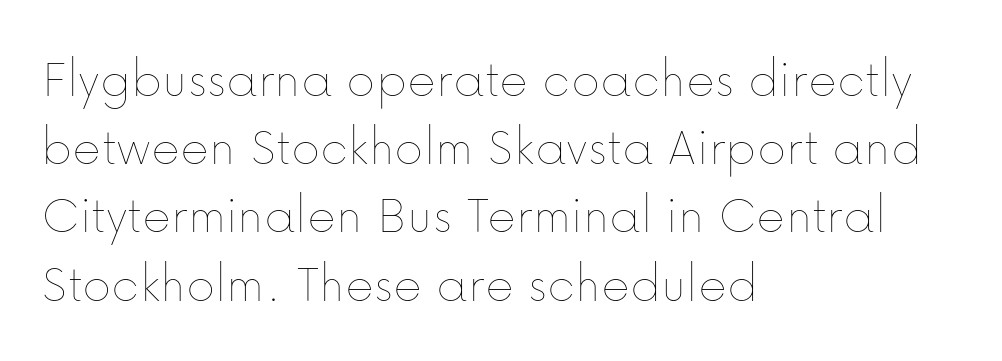
Is there any slant? The stems are plumb. The letters advance in unequal steps, a hallmark of proportional type. This rendering uses left alignment, leaving the right contour irregular. A typesetter would call this zero additional tracking. The strip under each line holds only bare page. Nothing heavy about these letters — not bold at all.
